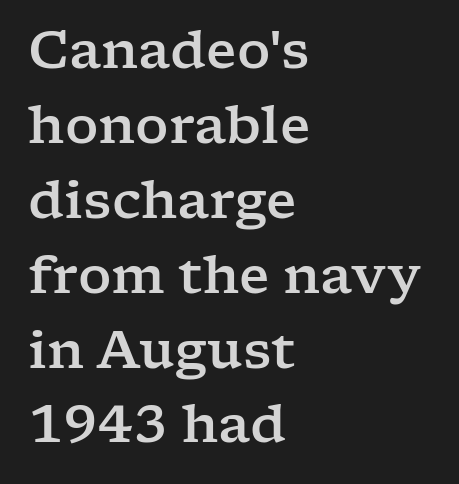
{"serif": "yes", "italic": "no", "width": "wide", "stroke_contrast": "low", "x_height": "medium", "monospaced": "no", "underline": "no", "align": "left", "line_spacing": "normal", "line_spacing_ratio": 1.44, "letter_spacing": "normal", "letter_spacing_em": 0.0, "glyph_px": 52}
